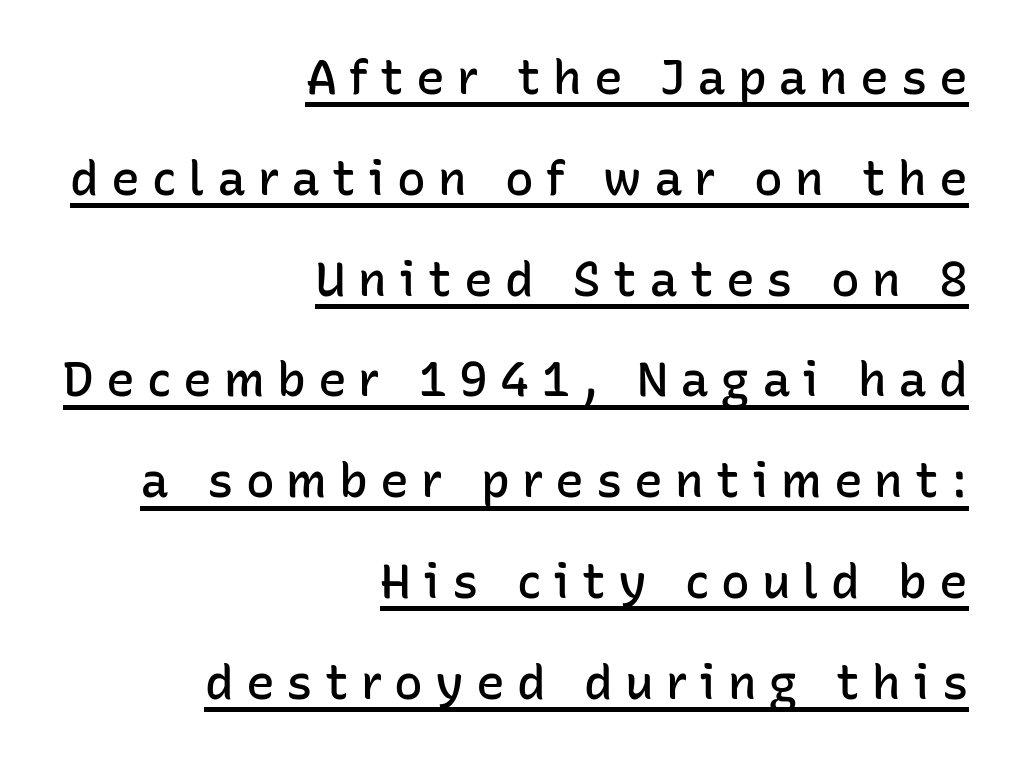
Airy leading. Is the type bold? Partly — it's a semibold, heavier than regular but not fully bold. This is the regular roman posture of the typeface. Line ends are locked; line starts wander.
